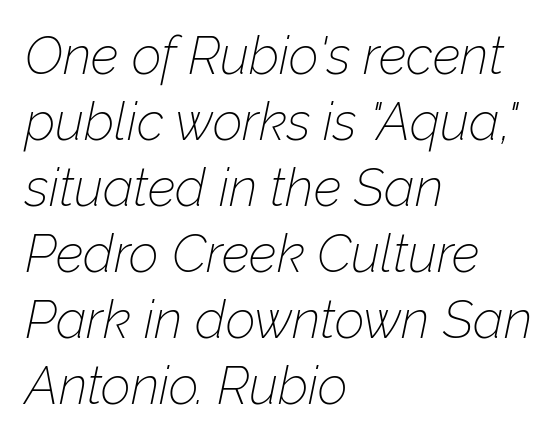
The image shows 52 px thin type, italic (leaning right); set left-aligned, normal line spacing (1.27x), normal letter spacing, not underlined; low stroke contrast and a medium x-height.
